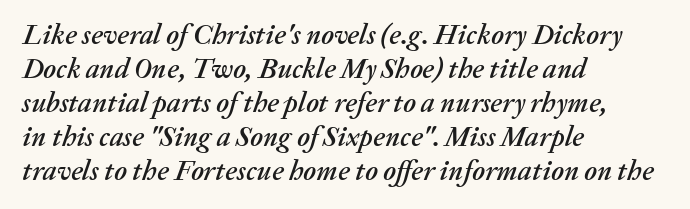
Q: Is the text italic (slanted)? A: Yes, it leans right by about 20 degrees.
Q: Is the text underlined? A: No.
Q: How is the paragraph aligned? A: Left-aligned.
Q: Is the spacing between letters normal or unusually wide? A: Normal.
Q: Width (condensed, normal, or wide)? A: Normal.
Q: Stroke contrast? A: Medium.
Q: x-height? A: Medium.
Q: Monospaced? A: No.
